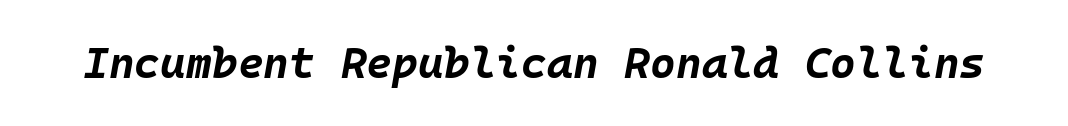
Q: Is the text bold? A: Yes.
Q: Is the text italic (slanted)? A: Yes, it leans right by about 10 degrees.
Q: Is the text underlined? A: No.
Q: Is the spacing between letters normal or unusually wide? A: Normal.
Q: Width (condensed, normal, or wide)? A: Normal.
Q: Stroke contrast? A: Low.
Q: x-height? A: Large.
Q: Monospaced? A: Yes.
